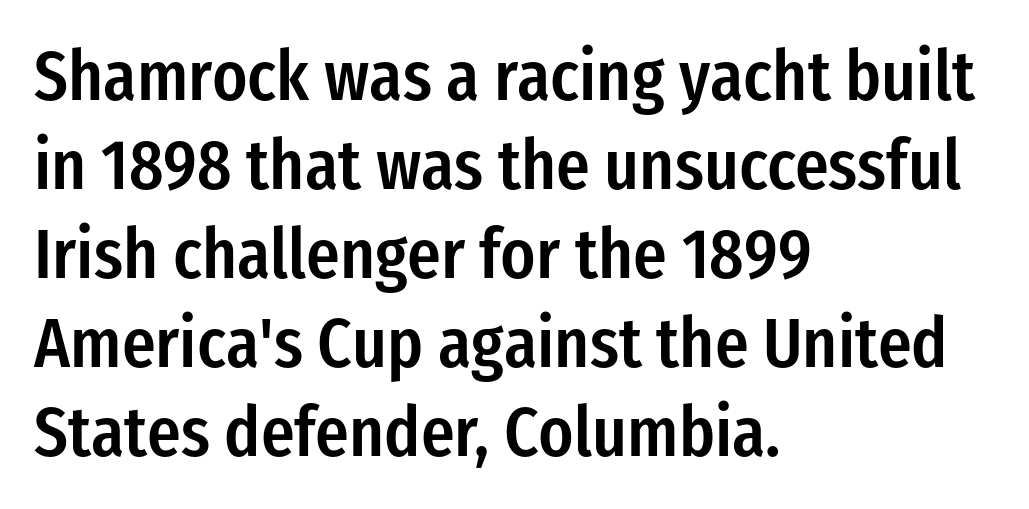
{"serif": "no", "italic": "no", "bold": "semi", "weight": "semibold", "width": "condensed", "stroke_contrast": "low", "x_height": "medium", "monospaced": "no", "underline": "no", "align": "left", "line_spacing": "normal", "line_spacing_ratio": 1.27, "letter_spacing": "normal", "letter_spacing_em": 0.0, "glyph_px": 70}
